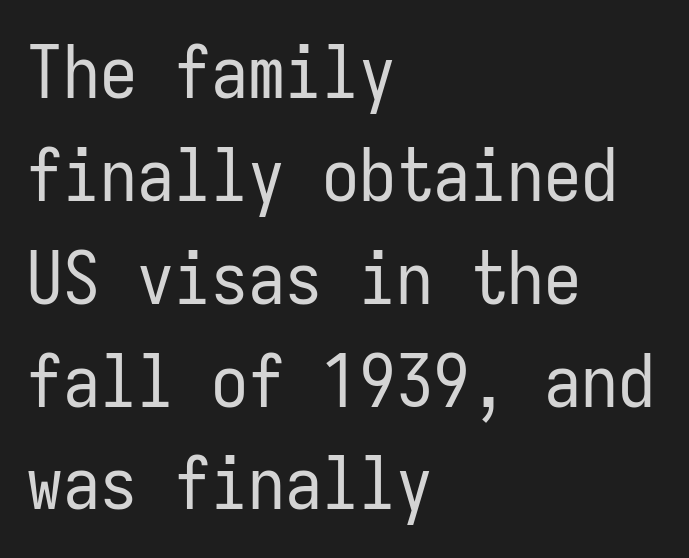
{"serif": "no", "italic": "no", "bold": "no", "weight": "regular", "width": "condensed", "stroke_contrast": "low", "x_height": "medium", "monospaced": "yes", "underline": "no", "align": "left", "line_spacing": "normal", "line_spacing_ratio": 1.39, "letter_spacing": "normal", "letter_spacing_em": 0.0, "glyph_px": 74}
